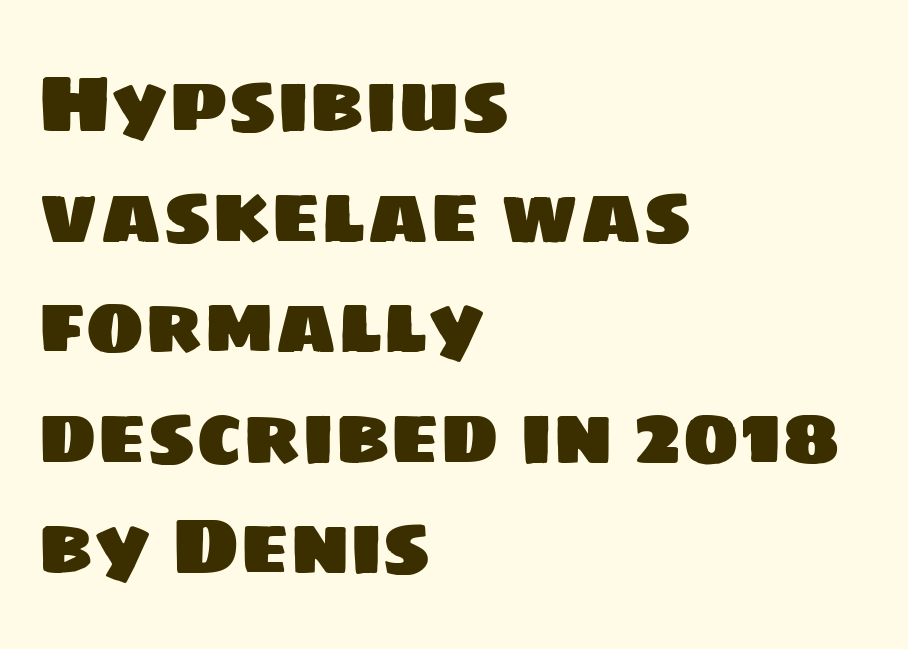
{"serif": "no", "width": "normal", "stroke_contrast": "low", "x_height": "large", "monospaced": "no", "underline": "no", "align": "left", "line_spacing": "normal", "line_spacing_ratio": 1.4, "letter_spacing": "normal", "letter_spacing_em": 0.0, "glyph_px": 79}
